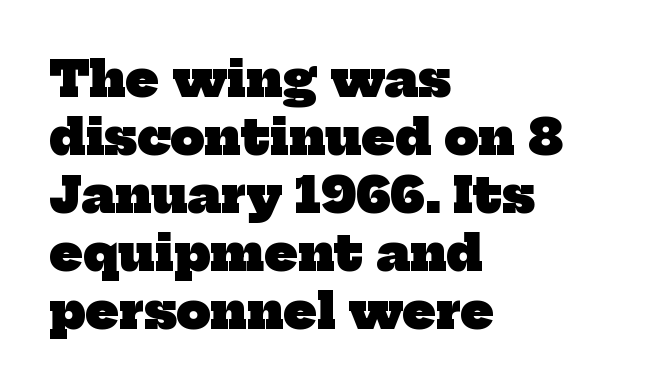
Do the characters align in a grid? No, the font is proportional. The area under the type is left untouched. Students, this is bold: see how much ink each stroke carries. Serifs: yes, visible at the terminals of the letterforms. Line beginnings align vertically; line endings do not.
